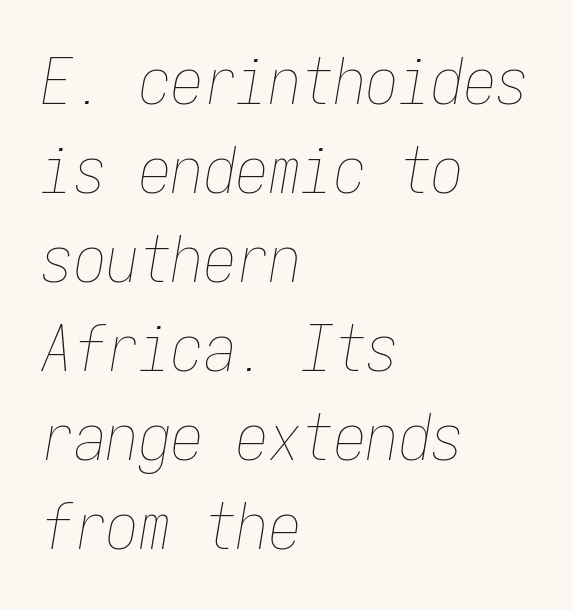
{"italic": "yes", "lean": "right", "slant_degrees": 9, "bold": "no", "weight": "thin", "width": "condensed", "stroke_contrast": "low", "x_height": "medium", "monospaced": "yes", "underline": "no", "align": "left", "line_spacing": "normal", "line_spacing_ratio": 1.37, "letter_spacing": "normal", "letter_spacing_em": 0.0, "glyph_px": 65}
